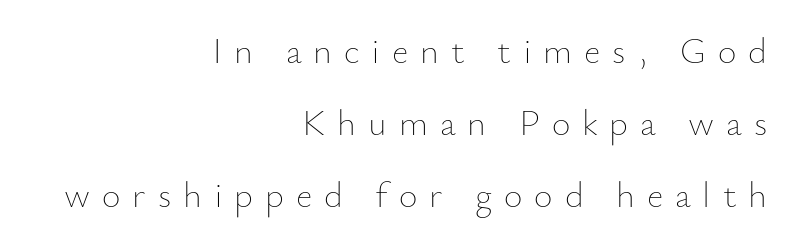
Q: Is the text bold? A: No.
Q: Is the text italic (slanted)? A: No, it is upright.
Q: Is the text underlined? A: No.
Q: How is the paragraph aligned? A: Right-aligned.
Q: Is the spacing between letters normal or unusually wide? A: Unusually wide.
Q: Is the spacing between lines tight, normal or loose? A: Loose.
Q: Width (condensed, normal, or wide)? A: Normal.
Q: Stroke contrast? A: Low.
Q: x-height? A: Small.
Q: Monospaced? A: No.
